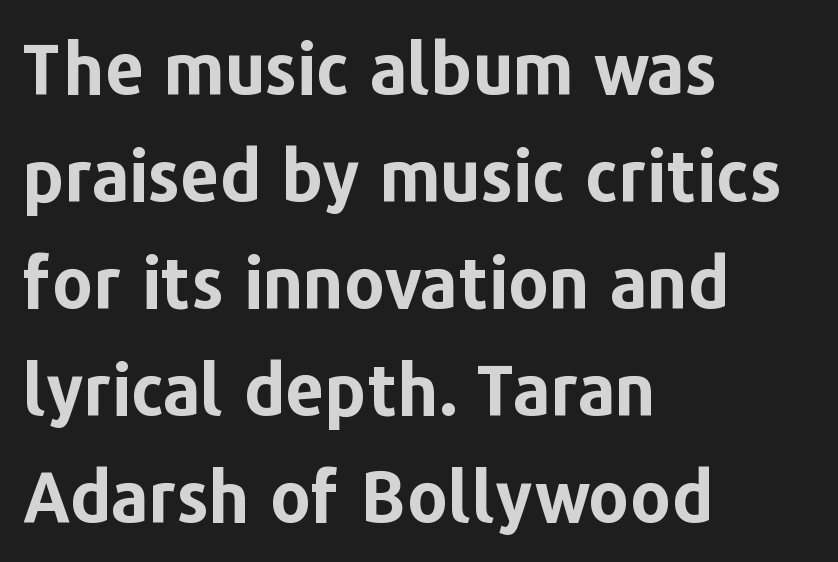
Q: Is the text bold? A: Yes.
Q: Is the text italic (slanted)? A: No, it is upright.
Q: Is the typeface a serif or a sans-serif typeface? A: Sans-serif.
Q: Is the text underlined? A: No.
Q: How is the paragraph aligned? A: Left-aligned.
Q: Is the spacing between letters normal or unusually wide? A: Normal.
Q: Is the spacing between lines tight, normal or loose? A: Normal.
Q: Width (condensed, normal, or wide)? A: Normal.
Q: Stroke contrast? A: Low.
Q: x-height? A: Medium.
Q: Monospaced? A: No.
